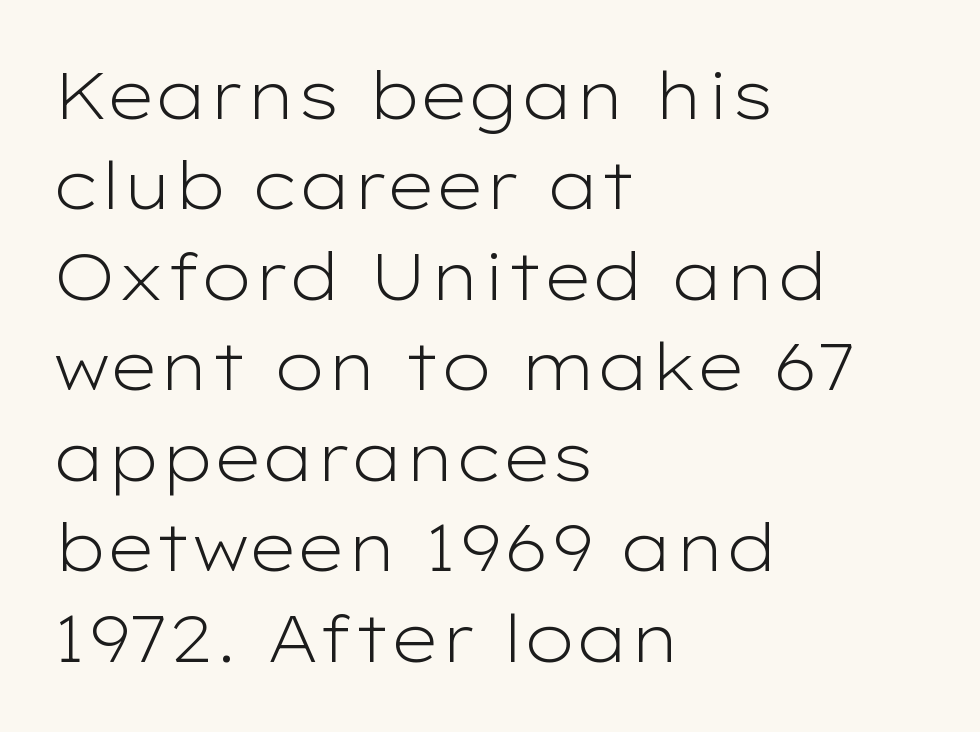
The image shows 66 px light, wide sans-serif type, upright; set left-aligned, normal line spacing (1.37x), normal letter spacing, not underlined; low stroke contrast and a medium x-height.
